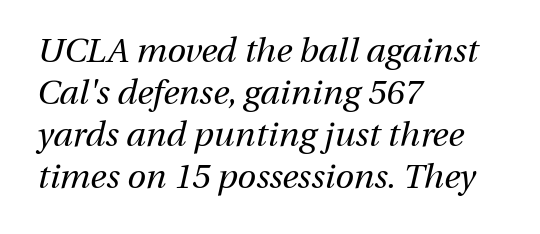
{"italic": "yes", "lean": "right", "slant_degrees": 13, "bold": "no", "weight": "regular", "width": "normal", "stroke_contrast": "medium", "x_height": "medium", "monospaced": "no", "underline": "no", "align": "left", "line_spacing_ratio": 1.24, "letter_spacing": "normal", "letter_spacing_em": 0.0, "glyph_px": 34}
